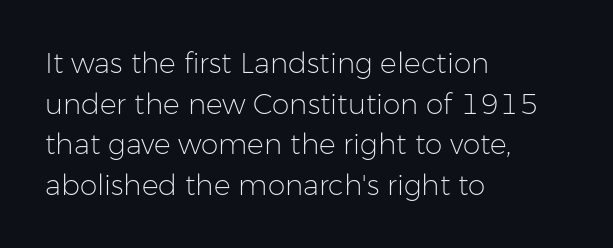
{"serif": "no", "italic": "no", "bold": "no", "weight": "light", "width": "normal", "stroke_contrast": "low", "x_height": "medium", "monospaced": "no", "underline": "no", "align": "left", "line_spacing": "normal", "line_spacing_ratio": 1.45, "letter_spacing": "normal", "letter_spacing_em": 0.0, "glyph_px": 28}
